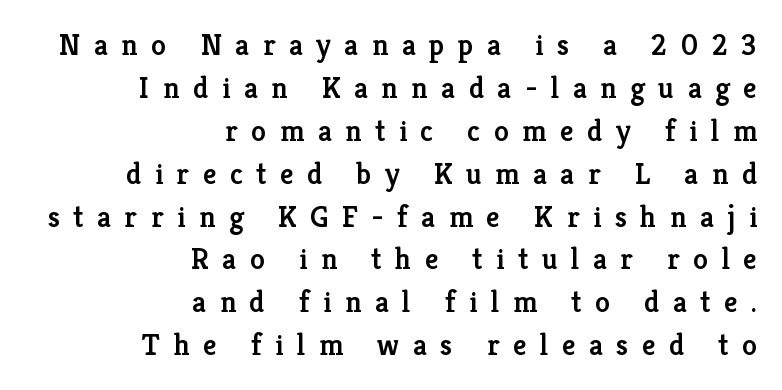
{"serif": "yes", "italic": "no", "bold": "semi", "weight": "semibold", "width": "normal", "stroke_contrast": "low", "x_height": "medium", "monospaced": "no", "underline": "no", "align": "right", "line_spacing": "normal", "line_spacing_ratio": 1.43, "letter_spacing": "wide", "letter_spacing_em": 0.45, "glyph_px": 30}
